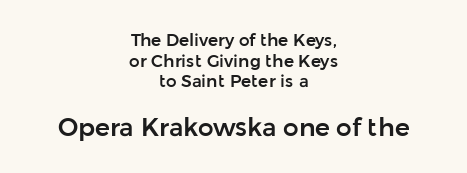
The image shows 25 px text type, upright; set centered, line spacing 1.22x, normal letter spacing, not underlined; the second (bottom) block is 1.47x larger.
